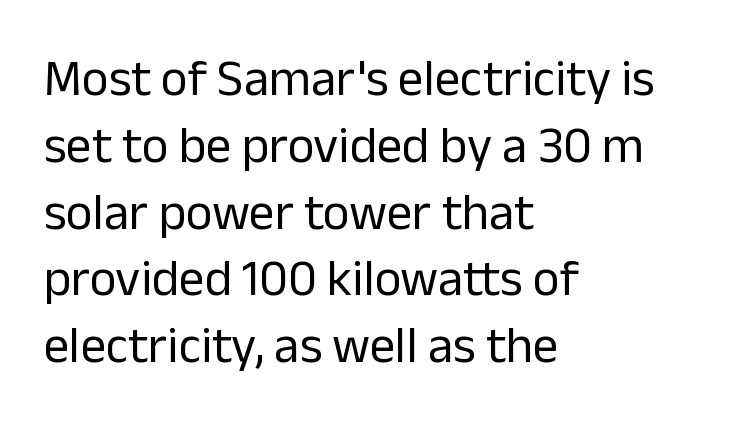
Check the space under the baseline: it is left empty. Each word holds together tightly as a unit, with standard inter-letter gaps. Casual observation: everything's shoved over to the left. The characters are drawn with everyday or finer stroke widths.
